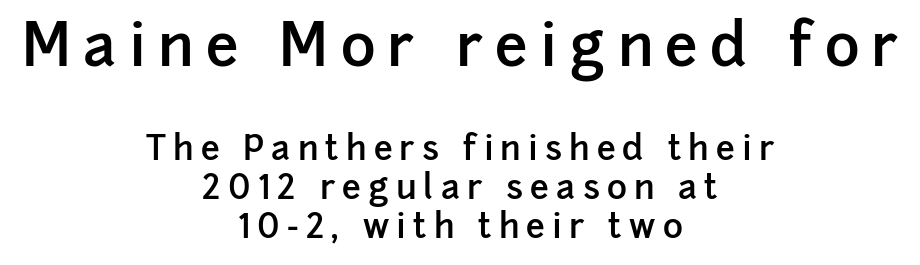
Q: Is the text bold? A: Semi-bold.
Q: Is the text italic (slanted)? A: No, it is upright.
Q: Is the typeface a serif or a sans-serif typeface? A: Sans-serif.
Q: Is the text underlined? A: No.
Q: How is the paragraph aligned? A: Centered.
Q: Is the spacing between letters normal or unusually wide? A: Unusually wide.
Q: Is the spacing between lines tight, normal or loose? A: Tight.
Q: Which block of text is set in a larger size, the first (top) or the second (bottom)? A: The first (top) one.
Q: Width (condensed, normal, or wide)? A: Normal.
Q: Stroke contrast? A: Low.
Q: x-height? A: Medium.
Q: Monospaced? A: No.
